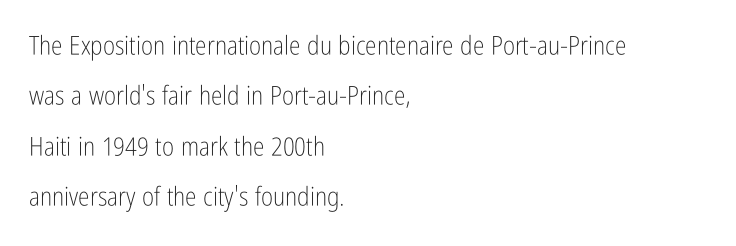
{"italic": "no", "bold": "no", "underline": "no", "align": "left", "line_spacing": "loose", "line_spacing_ratio": 1.94, "letter_spacing": "normal", "letter_spacing_em": 0.0, "glyph_px": 26}
